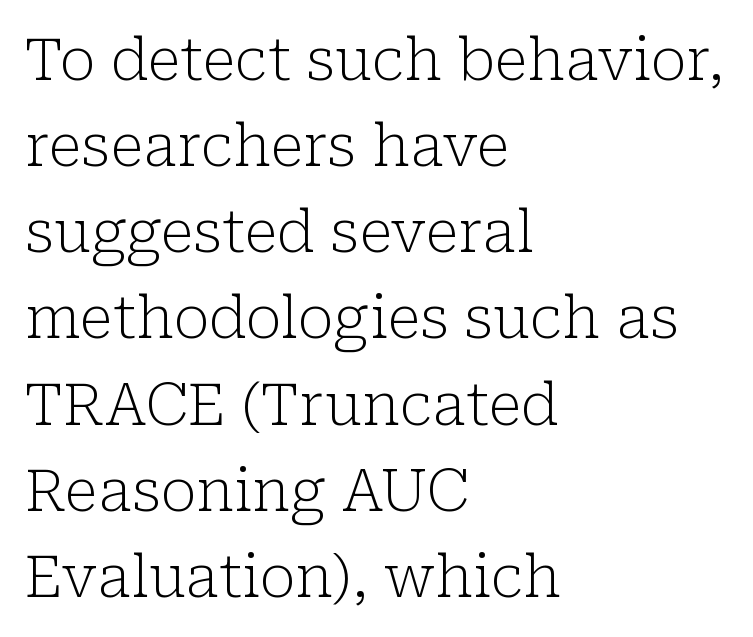
The image shows 59 px light serif type, upright; set left-aligned, normal line spacing (1.46x), normal letter spacing, not underlined; low stroke contrast and a medium x-height.
